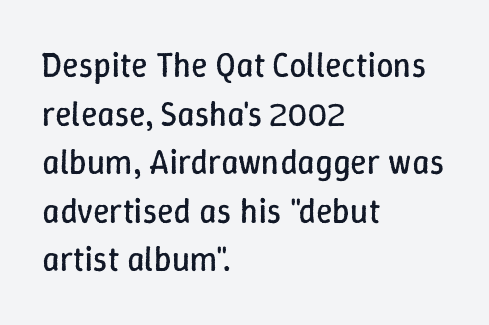
{"italic": "no", "bold": "no", "weight": "regular", "width": "normal", "stroke_contrast": "low", "x_height": "medium", "monospaced": "no", "underline": "no", "align": "left", "line_spacing": "normal", "line_spacing_ratio": 1.43, "letter_spacing": "normal", "letter_spacing_em": 0.0, "glyph_px": 34}
